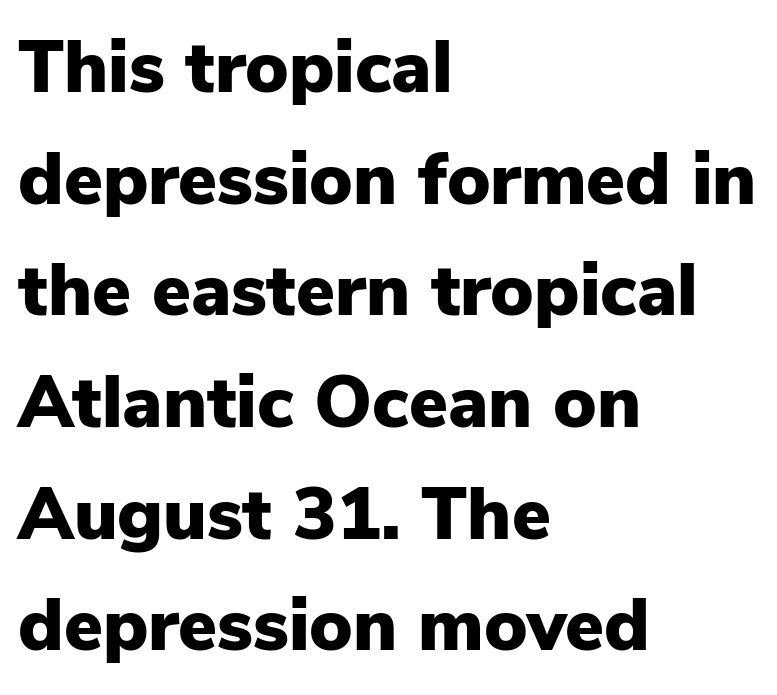
{"serif": "no", "italic": "no", "bold": "yes", "weight": "heavy", "width": "normal", "stroke_contrast": "low", "x_height": "medium", "monospaced": "no", "underline": "no", "align": "left", "line_spacing": "normal", "line_spacing_ratio": 1.53, "letter_spacing": "normal", "letter_spacing_em": 0.0, "glyph_px": 73}
